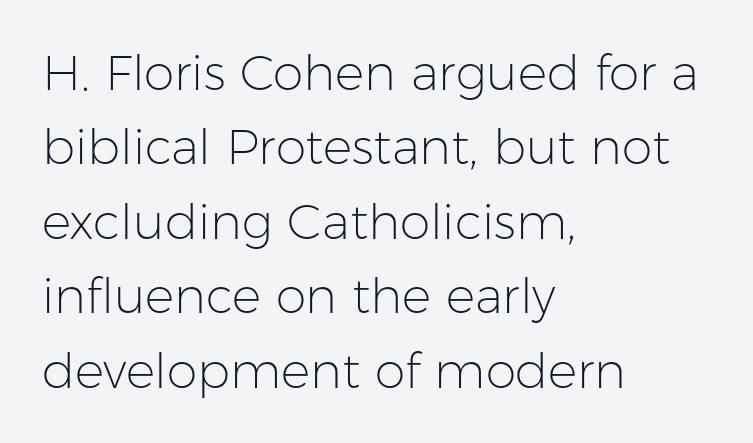
The image shows 49 px light sans-serif type, upright; set left-aligned, normal line spacing (1.52x), normal letter spacing, not underlined; low stroke contrast and a medium x-height.
